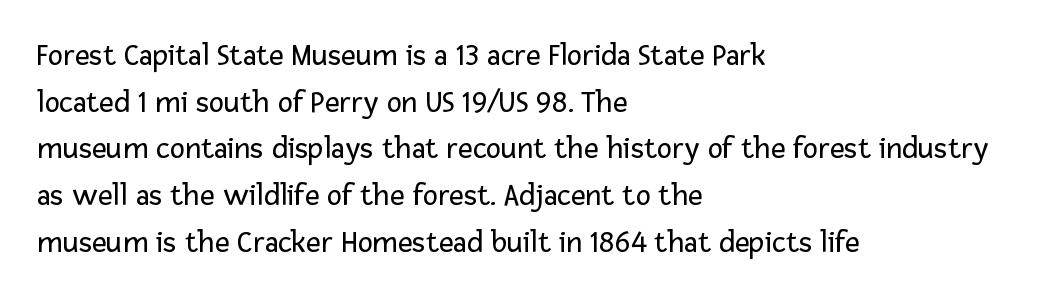
{"serif": "no", "italic": "no", "bold": "no", "weight": "regular", "width": "normal", "stroke_contrast": "low", "x_height": "medium", "monospaced": "no", "underline": "no", "align": "left", "line_spacing": "normal", "line_spacing_ratio": 1.46, "letter_spacing": "normal", "letter_spacing_em": 0.0, "glyph_px": 32}
